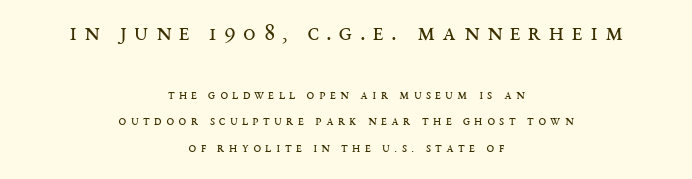
{"italic": "no", "bold": "no", "underline": "no", "align": "center", "line_spacing_ratio": 1.88, "letter_spacing": "wide", "letter_spacing_em": 0.3, "larger_block": "first", "size_ratio": 1.79, "glyph_px": 25}
